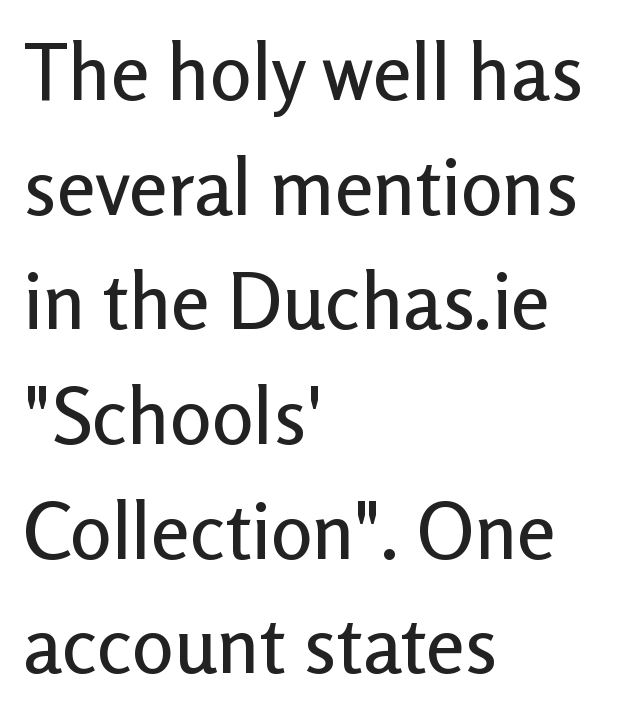
{"serif": "no", "italic": "no", "width": "normal", "stroke_contrast": "low", "x_height": "medium", "monospaced": "no", "underline": "no", "align": "left", "line_spacing": "normal", "line_spacing_ratio": 1.47, "letter_spacing": "normal", "letter_spacing_em": 0.0, "glyph_px": 78}
